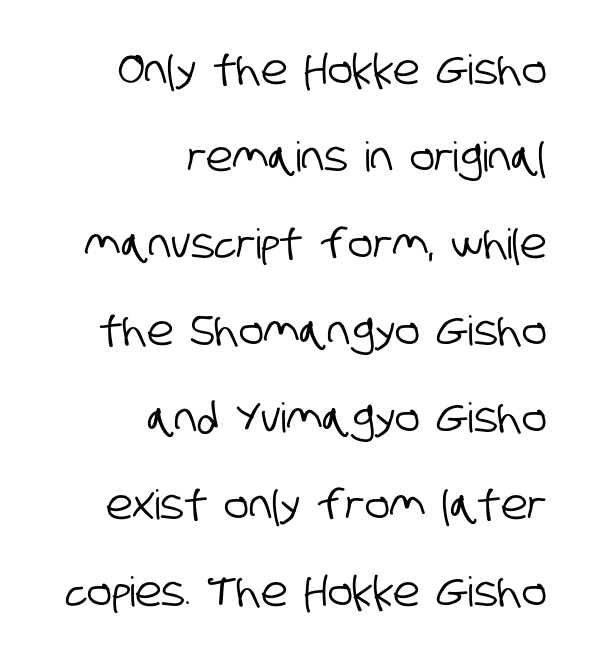
The image shows 41 px condensed sans-serif type; set right-aligned, loose line spacing (2.12x), normal letter spacing, not underlined; low stroke contrast and a large x-height.
